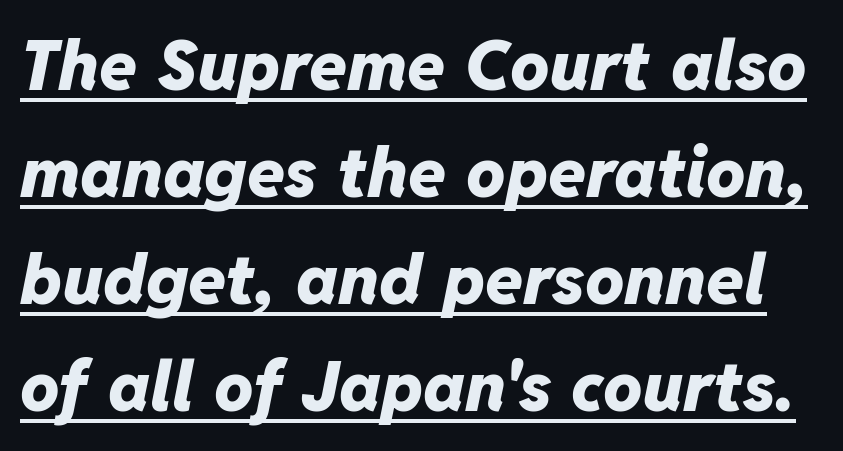
The image shows 69 px heavy type, italic (leaning right); set normal line spacing (1.55x), normal letter spacing, underlined; low stroke contrast and a medium x-height.
